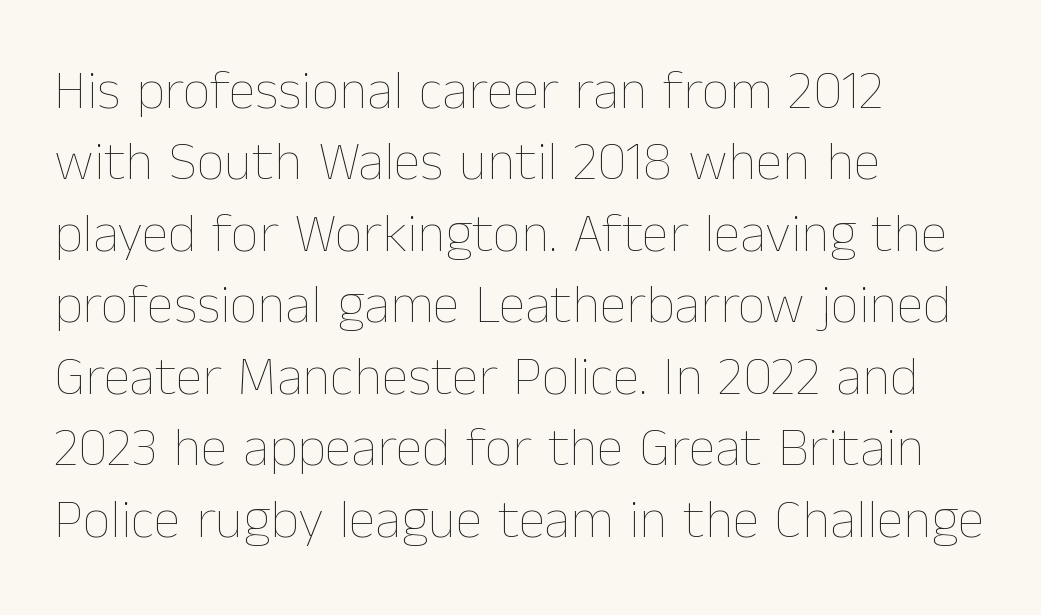
This rendering features lettering with no underline. Each letter keeps its own natural width here, so spacing adapts to shape. The font is comparable to plain body text, perhaps lighter. There is no visible air inserted between adjacent glyphs.
